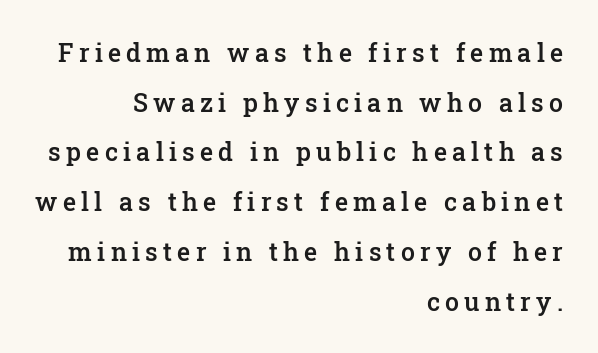
{"italic": "no", "bold": "semi", "underline": "no", "align": "right", "line_spacing": "loose", "line_spacing_ratio": 1.99, "letter_spacing": "wide", "letter_spacing_em": 0.21, "glyph_px": 25}
